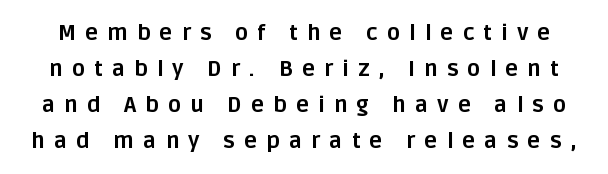
Characters follow at a spacing far wider than the type designer built in. A dark, heavy texture on the line: the type is bold. Tall strokes in this sample are plumb rather than angled. Interline gaps are of average width in this sample.
